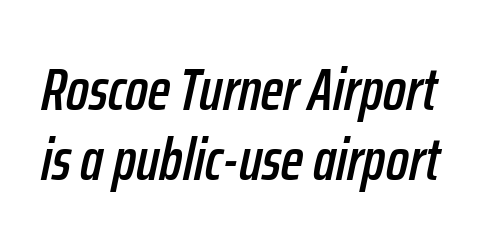
The image shows 60 px condensed type, italic (leaning right); set line spacing 1.17x, normal letter spacing, not underlined; low stroke contrast and a medium x-height.
